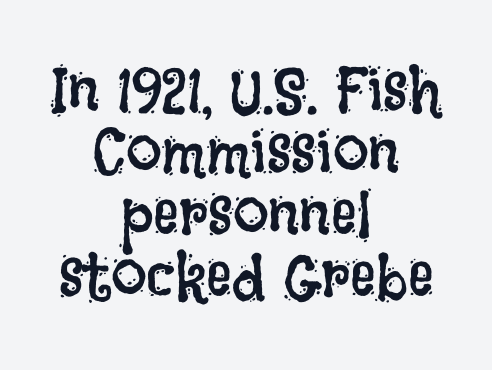
Q: Is the text bold? A: No.
Q: Is the text italic (slanted)? A: No, it is upright.
Q: Is the text underlined? A: No.
Q: How is the paragraph aligned? A: Centered.
Q: Is the spacing between letters normal or unusually wide? A: Normal.
Q: Is the spacing between lines tight, normal or loose? A: Tight.
Q: Width (condensed, normal, or wide)? A: Condensed.
Q: Stroke contrast? A: Low.
Q: x-height? A: Large.
Q: Monospaced? A: No.
